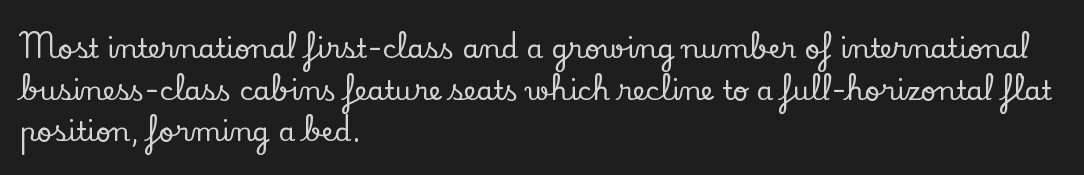
Q: Is the text italic (slanted)? A: No, it is upright.
Q: Is the text underlined? A: No.
Q: How is the paragraph aligned? A: Left-aligned.
Q: Is the spacing between letters normal or unusually wide? A: Normal.
Q: Is the spacing between lines tight, normal or loose? A: Normal.
